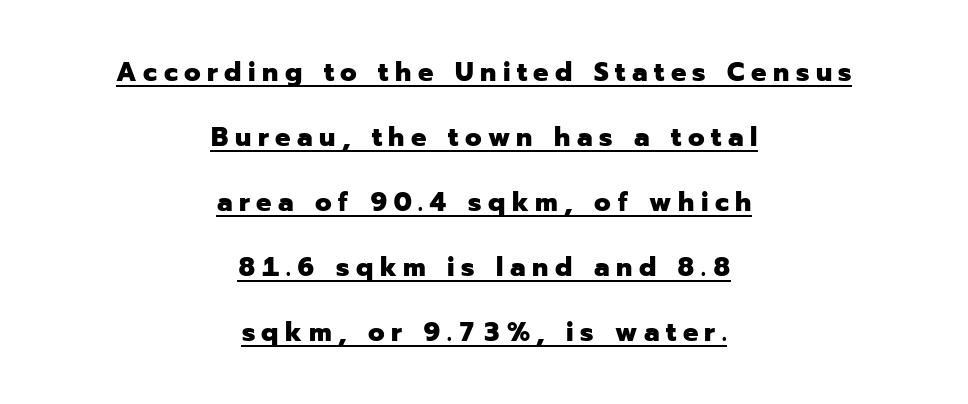
The image shows 27 px bold type, upright; set centered, loose line spacing (2.41x), unusually wide letter spacing (+0.24 em), underlined.
